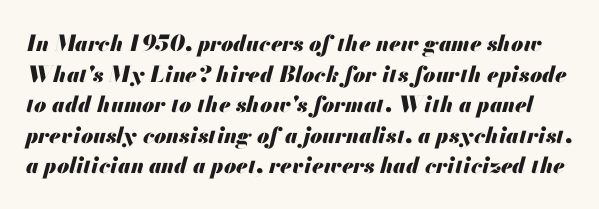
Q: Is the text bold? A: Yes.
Q: Is the text italic (slanted)? A: Yes, it leans right by about 13 degrees.
Q: Is the text underlined? A: No.
Q: Is the spacing between letters normal or unusually wide? A: Normal.
Q: Is the spacing between lines tight, normal or loose? A: Normal.
